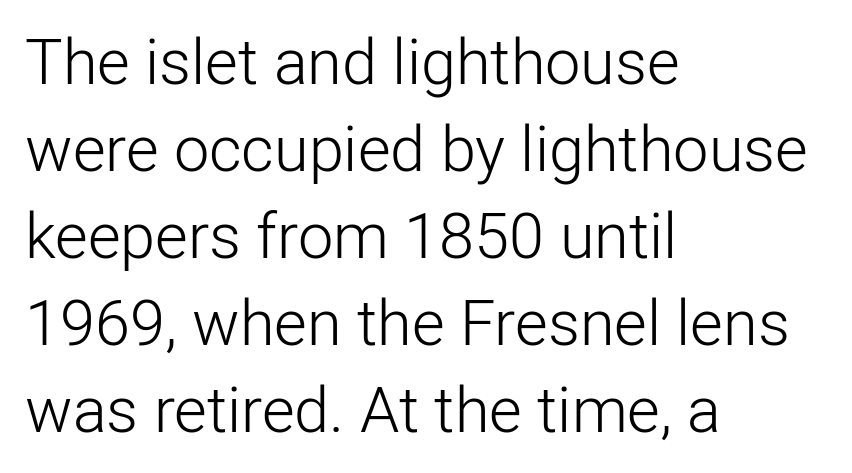
Q: Is the text bold? A: No.
Q: Is the text italic (slanted)? A: No, it is upright.
Q: Is the typeface a serif or a sans-serif typeface? A: Sans-serif.
Q: Is the text underlined? A: No.
Q: How is the paragraph aligned? A: Left-aligned.
Q: Is the spacing between letters normal or unusually wide? A: Normal.
Q: Is the spacing between lines tight, normal or loose? A: Normal.
Q: Width (condensed, normal, or wide)? A: Normal.
Q: Stroke contrast? A: Low.
Q: x-height? A: Medium.
Q: Monospaced? A: No.
